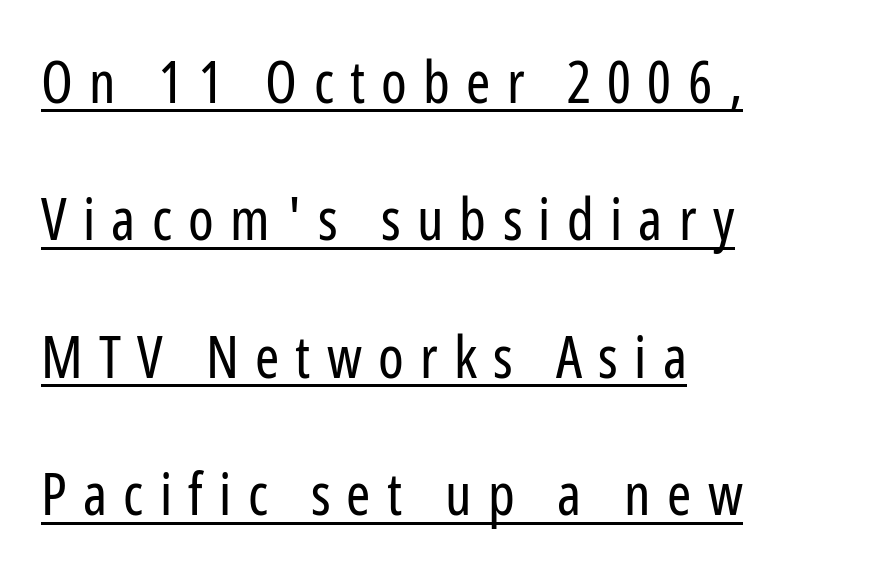
The characters are drawn with everyday or finer stroke widths. Observe the wide spacing: letters keep a clear distance from each other. In terms of leading, this rendering errs on the spacious side. The rendering shows plain stroke endings on the letterforms — a sans-serif design.
